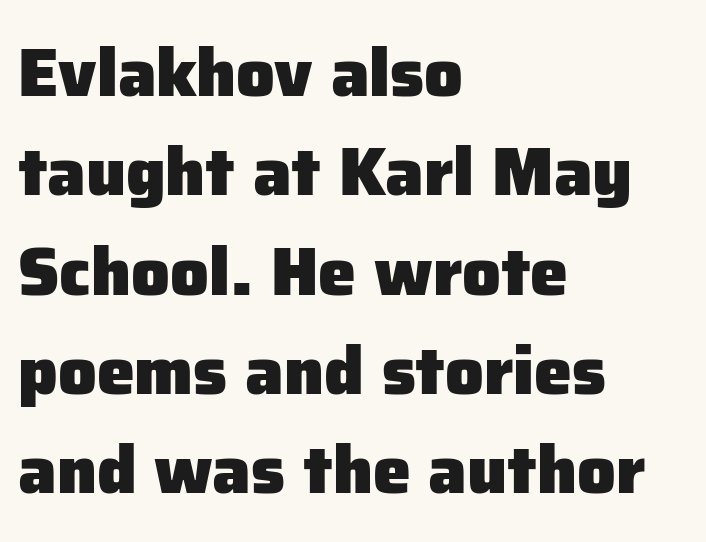
{"serif": "no", "italic": "no", "bold": "yes", "weight": "heavy", "width": "normal", "stroke_contrast": "low", "x_height": "medium", "monospaced": "no", "underline": "no", "align": "left", "line_spacing": "normal", "line_spacing_ratio": 1.46, "letter_spacing": "normal", "letter_spacing_em": 0.0, "glyph_px": 68}
